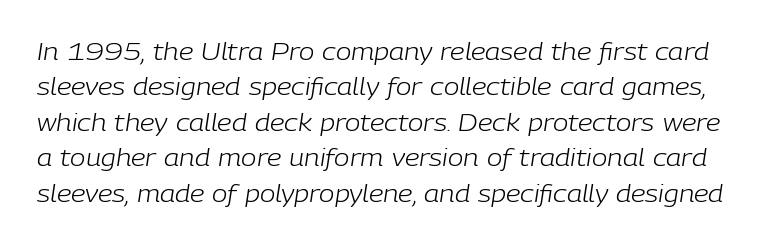
Q: Is the text bold? A: No.
Q: Is the text italic (slanted)? A: Yes, it leans right by about 9 degrees.
Q: Is the text underlined? A: No.
Q: Is the spacing between letters normal or unusually wide? A: Normal.
Q: Is the spacing between lines tight, normal or loose? A: Normal.
